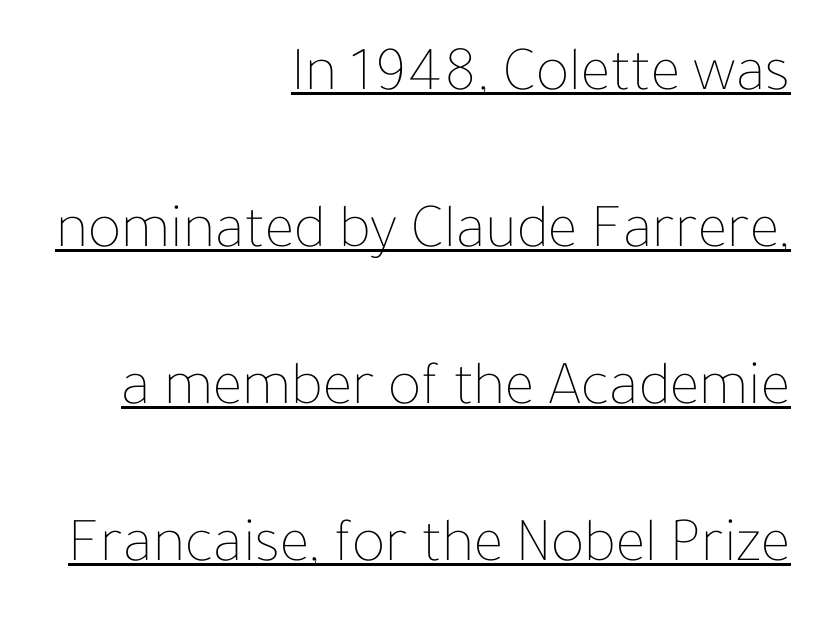
{"italic": "no", "bold": "no", "weight": "thin", "width": "normal", "stroke_contrast": "low", "x_height": "medium", "monospaced": "no", "underline": "yes", "align": "right", "line_spacing": "loose", "line_spacing_ratio": 2.49, "letter_spacing": "normal", "letter_spacing_em": 0.0, "glyph_px": 63}
